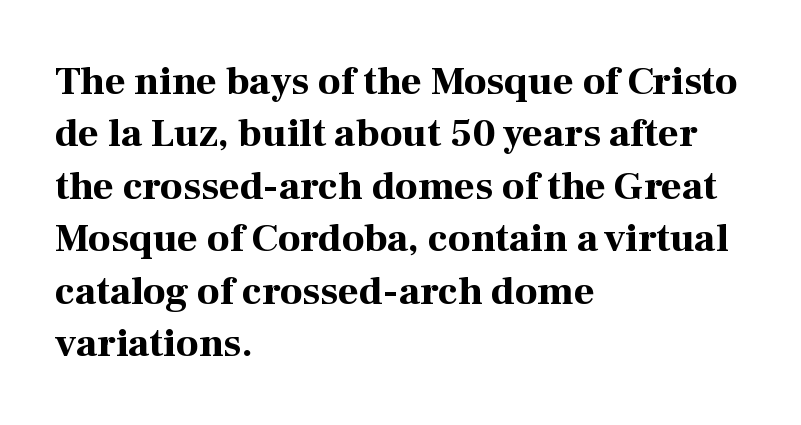
The image shows 40 px bold serif type, upright; set left-aligned, normal line spacing (1.31x), normal letter spacing, not underlined; high stroke contrast and a medium x-height.
